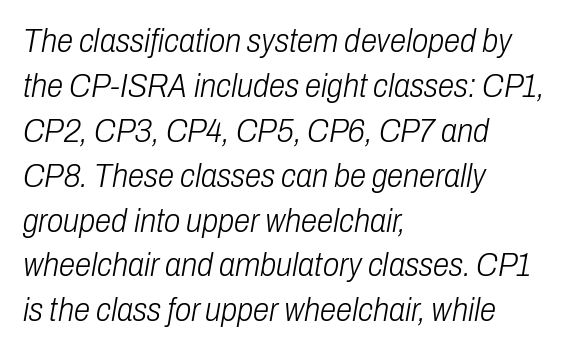
The image shows 33 px light, condensed type, italic (leaning right); set left-aligned, normal line spacing (1.36x), normal letter spacing, not underlined; low stroke contrast and a medium x-height.
